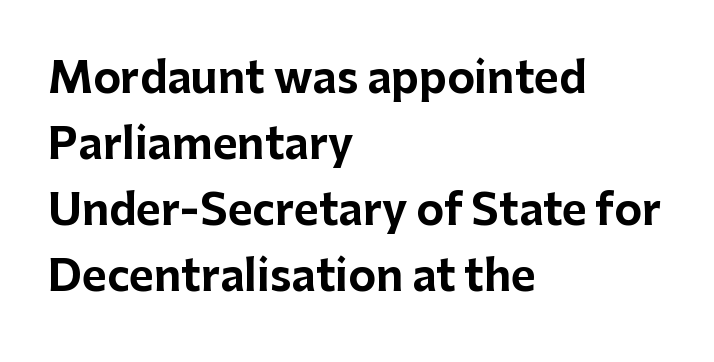
{"serif": "no", "italic": "no", "bold": "yes", "weight": "bold", "width": "normal", "stroke_contrast": "low", "x_height": "medium", "monospaced": "no", "underline": "no", "align": "left", "line_spacing": "normal", "line_spacing_ratio": 1.57, "letter_spacing": "normal", "letter_spacing_em": 0.0, "glyph_px": 42}
